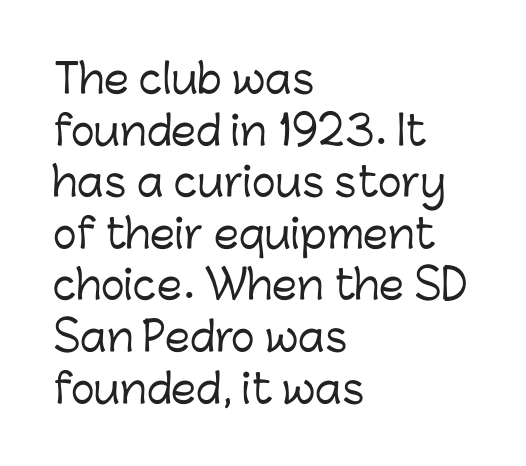
{"serif": "no", "italic": "no", "width": "normal", "stroke_contrast": "low", "x_height": "medium", "monospaced": "no", "underline": "no", "align": "left", "line_spacing": "normal", "line_spacing_ratio": 1.29, "letter_spacing": "normal", "letter_spacing_em": 0.0, "glyph_px": 40}
